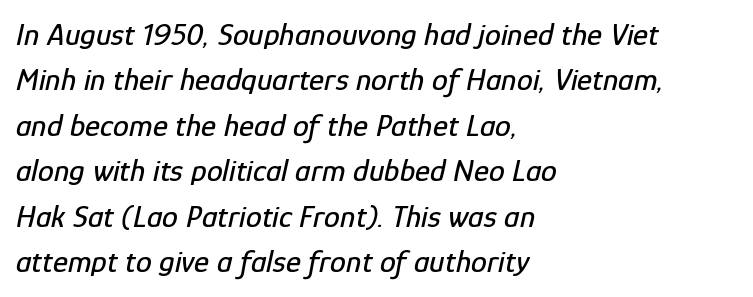
The image shows 32 px condensed type, italic (leaning right); set left-aligned, normal line spacing (1.42x), normal letter spacing, not underlined; low stroke contrast and a medium x-height.
